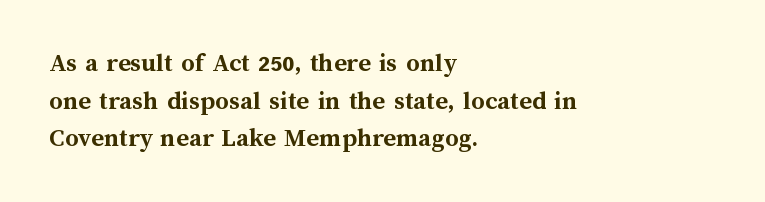
The image shows 27 px bold type, upright; set left-aligned, normal line spacing (1.39x), normal letter spacing, not underlined.
